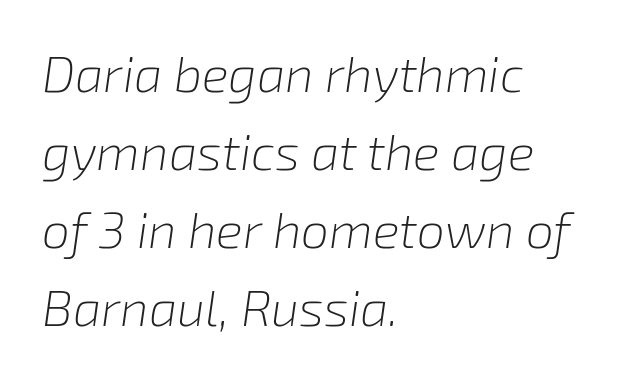
Clear beneath every line of the passage. This reads as an unemphasized weight, regular at the heaviest. The face used here is rendered with its standard letterfit. These lines were composed using italics.
